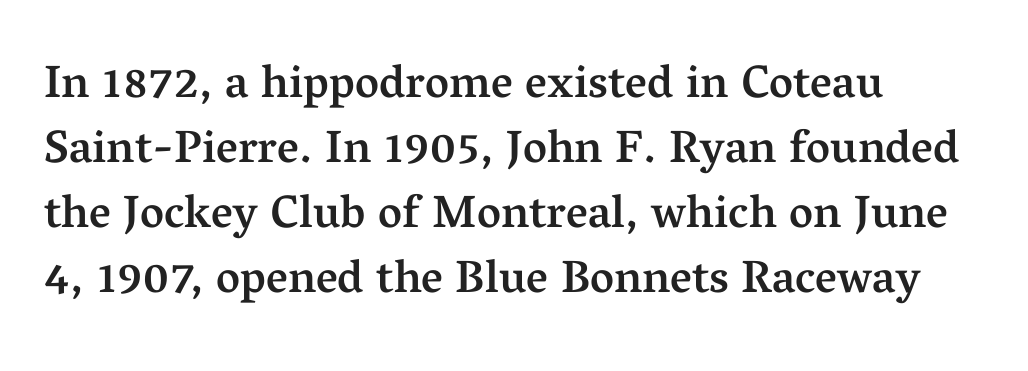
Spacing verdict: proportional, widths tailored to each character. Firm but not heavy-handed strokes: this text is semibold. Note: serifs present on the glyphs. Normally led — the rows are evenly, conventionally spaced.
